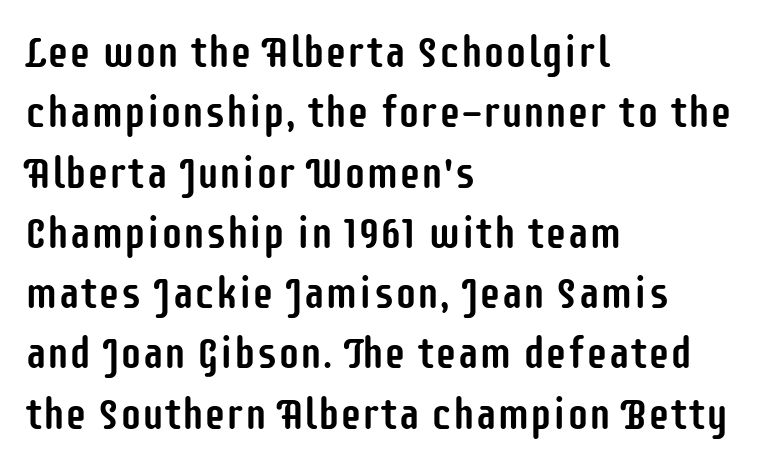
Q: Is the text italic (slanted)? A: No, it is upright.
Q: Is the typeface a serif or a sans-serif typeface? A: Sans-serif.
Q: Is the text underlined? A: No.
Q: How is the paragraph aligned? A: Left-aligned.
Q: Is the spacing between letters normal or unusually wide? A: Normal.
Q: Is the spacing between lines tight, normal or loose? A: Normal.
Q: Width (condensed, normal, or wide)? A: Condensed.
Q: Stroke contrast? A: Low.
Q: x-height? A: Large.
Q: Monospaced? A: No.
